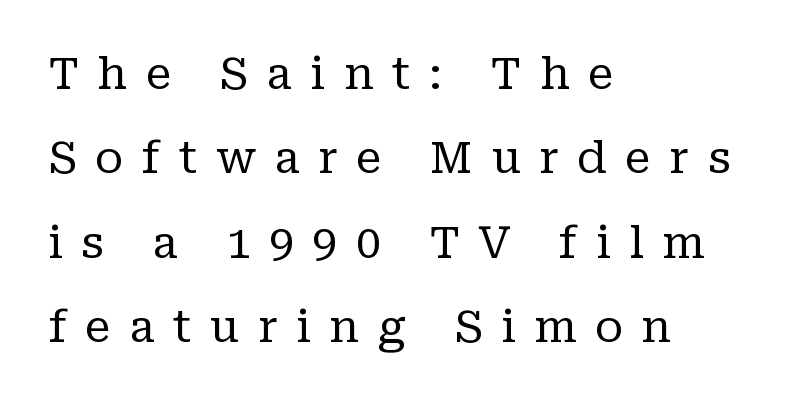
{"serif": "yes", "italic": "no", "bold": "no", "weight": "regular", "width": "normal", "stroke_contrast": "low", "x_height": "medium", "monospaced": "no", "underline": "no", "align": "left", "line_spacing": "loose", "line_spacing_ratio": 1.92, "letter_spacing": "wide", "letter_spacing_em": 0.42, "glyph_px": 44}
